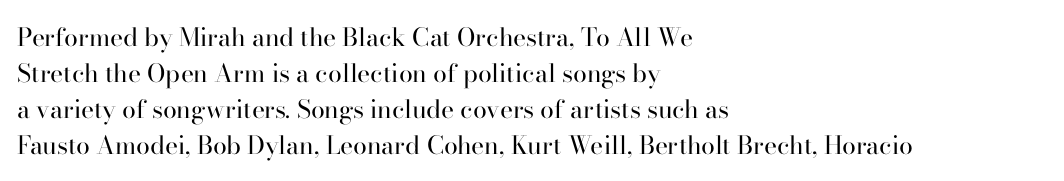
Q: Is the text bold? A: No.
Q: Is the text italic (slanted)? A: No, it is upright.
Q: Is the text underlined? A: No.
Q: How is the paragraph aligned? A: Left-aligned.
Q: Is the spacing between letters normal or unusually wide? A: Normal.
Q: Is the spacing between lines tight, normal or loose? A: Normal.
